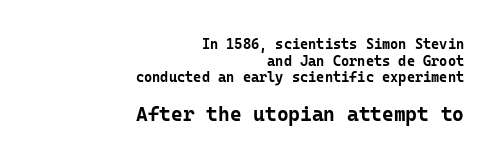
On the weight axis this lands at bold, roughly 700. The typography opts for an upright posture over an oblique one. The setting favours the right margin, as signatures and pull-quotes sometimes do. Here the glyphs are tracked normally, forming tight word shapes. Visually, the bottom section dominates because its glyphs are scaled up. Just letters on the line, the space beneath them empty.
